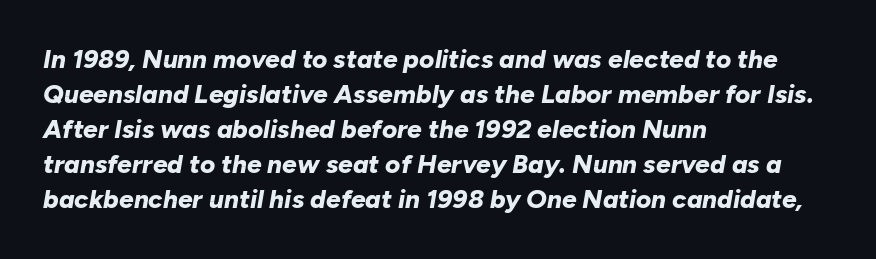
Q: Is the text bold? A: Yes.
Q: Is the text italic (slanted)? A: Yes, it leans right by about 10 degrees.
Q: Is the text underlined? A: No.
Q: How is the paragraph aligned? A: Left-aligned.
Q: Is the spacing between letters normal or unusually wide? A: Normal.
Q: Is the spacing between lines tight, normal or loose? A: Normal.
